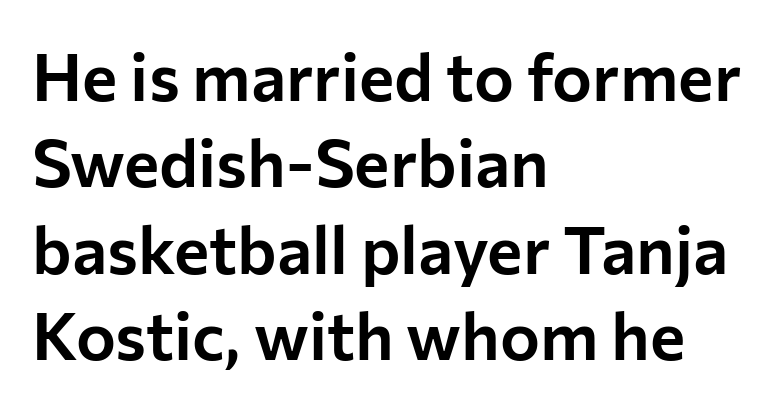
Compared with typical body copy, the letter spacing here is the same. If you measured baseline to baseline, you'd find a middling distance. The letters advance in unequal steps, a hallmark of proportional type. Do the letters lean? They stand straight.
